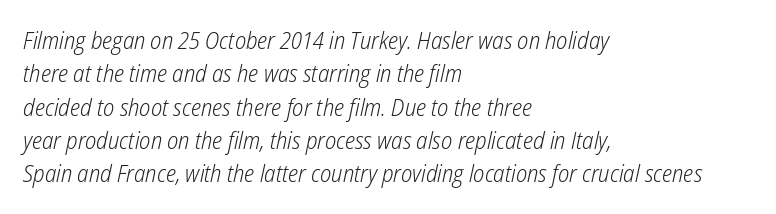
Line starts are locked; line ends wander. The leading is moderate, giving the passage an even texture. Italic? Definitely — the glyphs are oblique. The words here are not underlined. The letters sit at their default tracking, neither squeezed nor spread. Think standard paragraph weight, or any step lighter than that.
